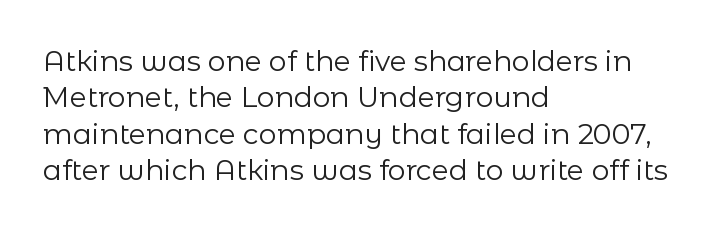
The image shows 28 px regular-weight sans-serif type, upright; set left-aligned, normal line spacing (1.3x), normal letter spacing, not underlined; low stroke contrast and a medium x-height.
